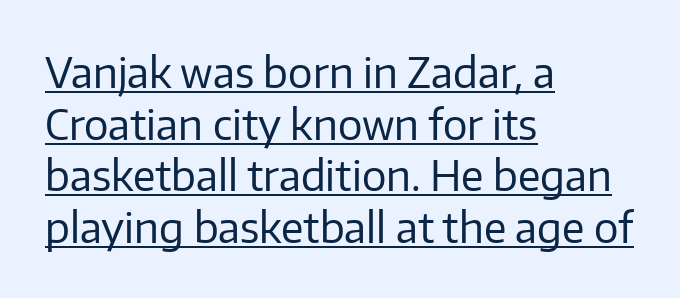
The image shows 41 px regular-weight sans-serif type, upright; set left-aligned, normal line spacing (1.26x), normal letter spacing, underlined; low stroke contrast and a medium x-height.
